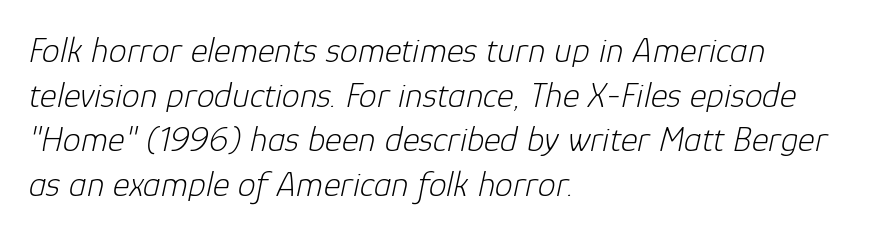
The image shows 36 px light type, italic (leaning right); set left-aligned, line spacing 1.24x, normal letter spacing, not underlined; low stroke contrast and a medium x-height.
